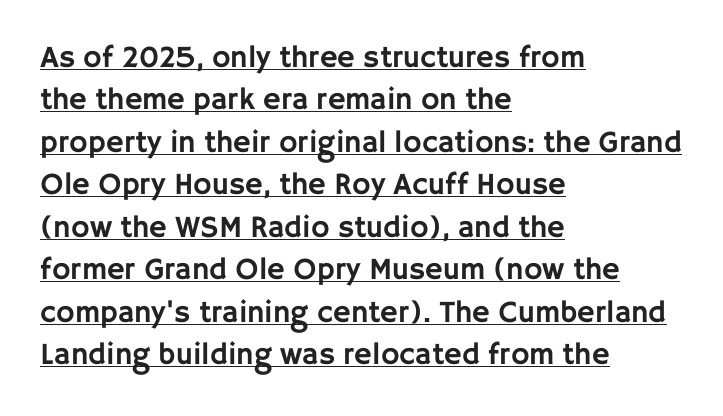
Q: Is the text italic (slanted)? A: No, it is upright.
Q: Is the typeface a serif or a sans-serif typeface? A: Sans-serif.
Q: Is the text underlined? A: Yes.
Q: How is the paragraph aligned? A: Left-aligned.
Q: Is the spacing between letters normal or unusually wide? A: Normal.
Q: Is the spacing between lines tight, normal or loose? A: Normal.
Q: Width (condensed, normal, or wide)? A: Normal.
Q: Stroke contrast? A: Low.
Q: x-height? A: Large.
Q: Monospaced? A: No.
